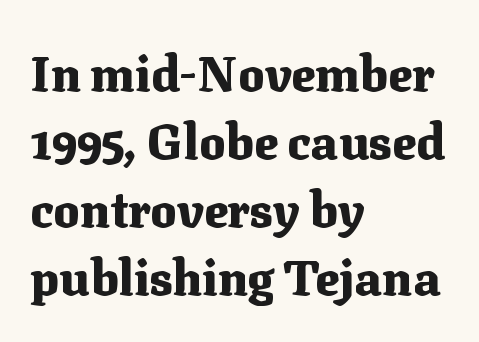
The image shows 49 px heavy serif type, upright; set left-aligned, normal line spacing (1.39x), normal letter spacing, not underlined; medium stroke contrast and a medium x-height.
